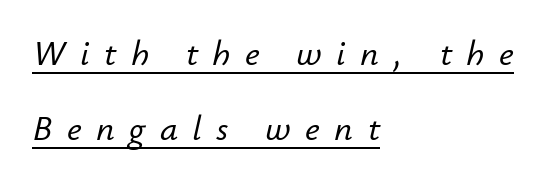
Here the glyphs are tracked loosely, breaking word shapes into spaced letters. Line beginnings align vertically; line endings do not. Italic? Definitely — the glyphs are oblique. Rows of type keep a wide berth in the vertical direction. The rendering uses natural spacing where letterforms have individual widths.
